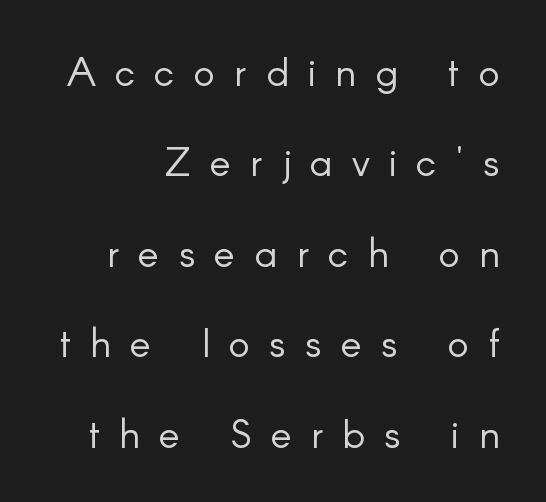
Short and long lines alike share a common ending point at right. Display-style spreading of the glyphs; the letterfit is very open. Letterform terminals end flat and unadorned throughout the passage. Plain, unruled lines of type. The font's upright variant was chosen for this text.
